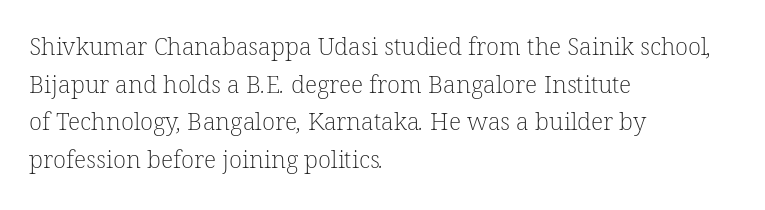
Q: Is the text bold? A: No.
Q: Is the text underlined? A: No.
Q: How is the paragraph aligned? A: Left-aligned.
Q: Is the spacing between letters normal or unusually wide? A: Normal.
Q: Is the spacing between lines tight, normal or loose? A: Normal.
